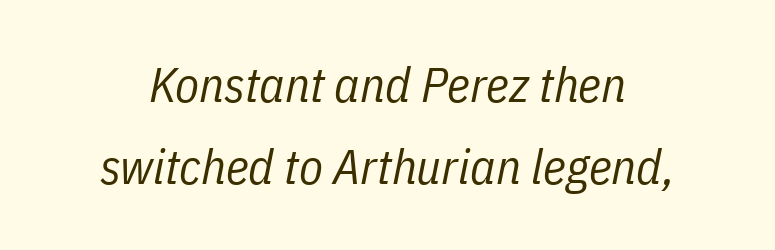
The image shows 49 px regular-weight, condensed type, italic (leaning right); set normal line spacing (1.68x), normal letter spacing, not underlined; low stroke contrast and a medium x-height.
